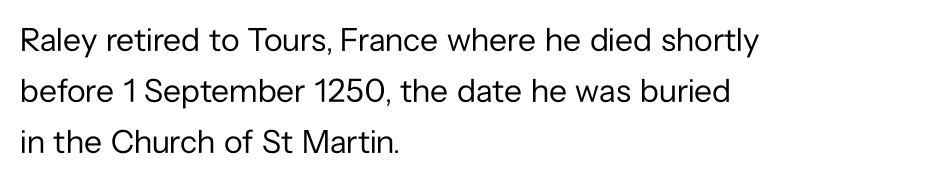
{"serif": "no", "italic": "no", "bold": "no", "weight": "regular", "width": "normal", "stroke_contrast": "low", "x_height": "medium", "monospaced": "no", "underline": "no", "align": "left", "line_spacing": "normal", "line_spacing_ratio": 1.55, "letter_spacing": "normal", "letter_spacing_em": 0.0, "glyph_px": 33}
